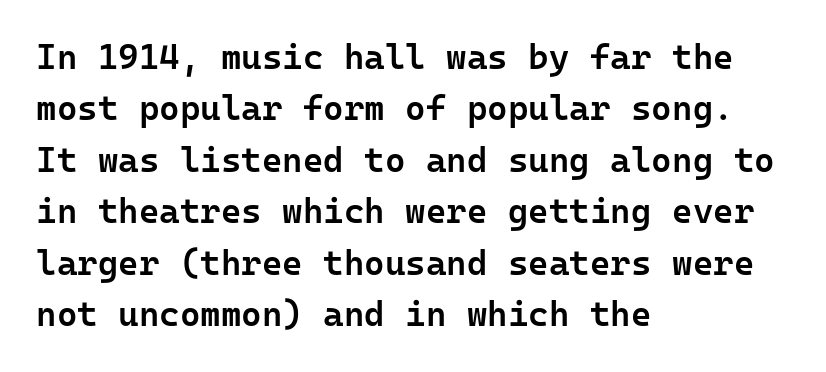
The image shows 35 px semibold sans-serif type, upright, monospaced; set left-aligned, normal line spacing (1.47x), normal letter spacing, not underlined; low stroke contrast and a medium x-height.
